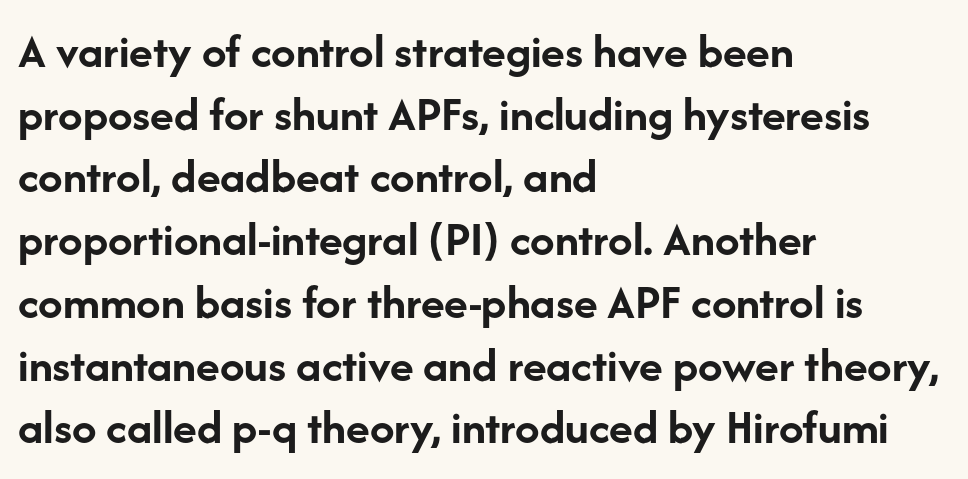
The image shows 49 px semibold sans-serif type, upright; set left-aligned, normal line spacing (1.28x), normal letter spacing, not underlined; low stroke contrast and a medium x-height.
